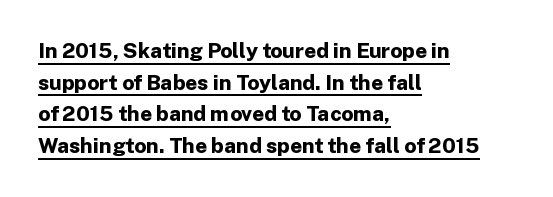
{"italic": "no", "bold": "yes", "underline": "yes", "align": "left", "line_spacing": "normal", "line_spacing_ratio": 1.51, "letter_spacing": "normal", "letter_spacing_em": 0.0, "glyph_px": 21}
